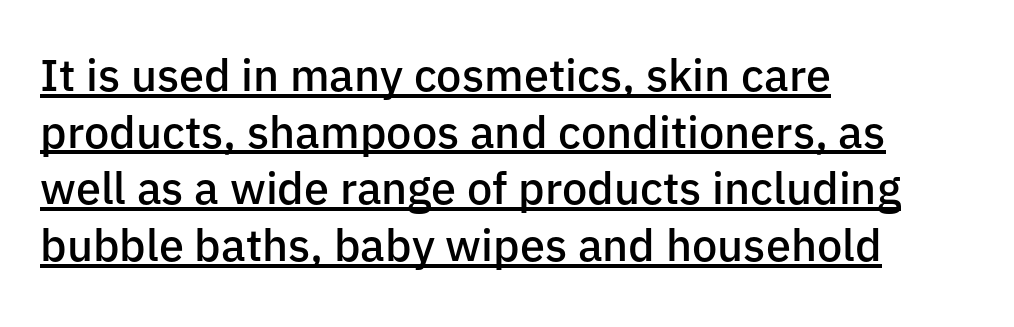
The image shows 45 px semibold sans-serif type, upright; set left-aligned, normal line spacing (1.26x), normal letter spacing, underlined; low stroke contrast and a medium x-height.
